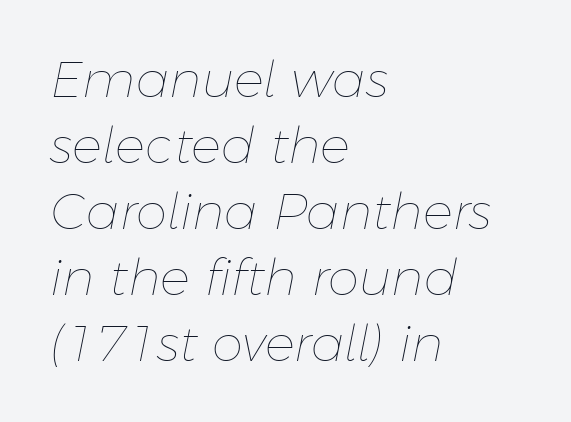
{"italic": "yes", "lean": "right", "slant_degrees": 11, "bold": "no", "weight": "thin", "width": "normal", "stroke_contrast": "low", "x_height": "medium", "monospaced": "no", "underline": "no", "align": "left", "line_spacing": "normal", "line_spacing_ratio": 1.32, "letter_spacing": "normal", "letter_spacing_em": 0.0, "glyph_px": 50}
